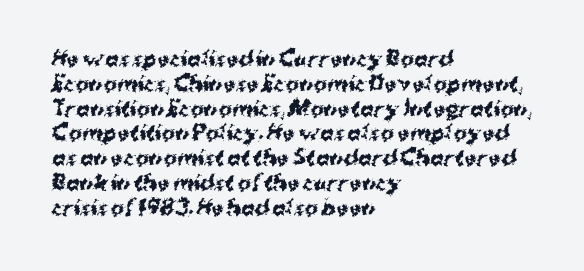
The image shows 20 px bold type; set left-aligned, line spacing 1.24x, normal letter spacing, not underlined.
